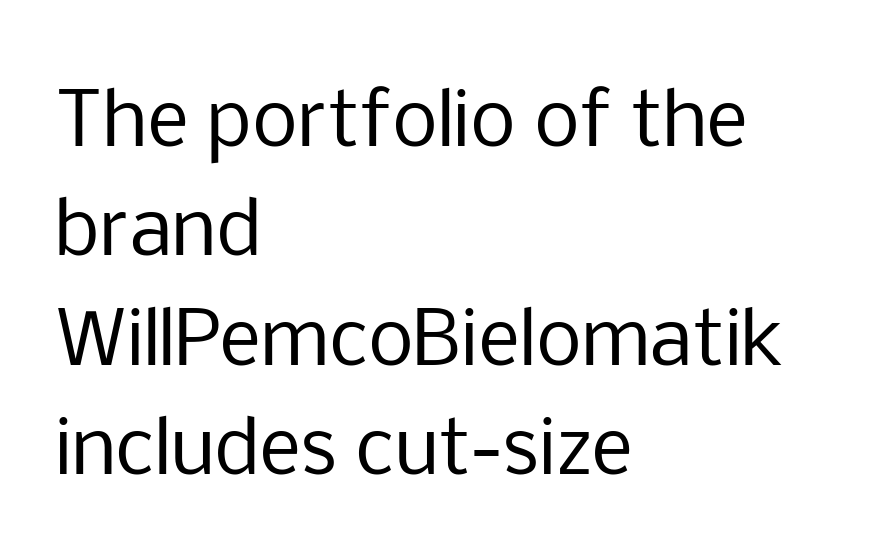
Q: Is the text bold? A: No.
Q: Is the text italic (slanted)? A: No, it is upright.
Q: Is the typeface a serif or a sans-serif typeface? A: Sans-serif.
Q: Is the text underlined? A: No.
Q: How is the paragraph aligned? A: Left-aligned.
Q: Is the spacing between letters normal or unusually wide? A: Normal.
Q: Is the spacing between lines tight, normal or loose? A: Normal.
Q: Width (condensed, normal, or wide)? A: Normal.
Q: Stroke contrast? A: Low.
Q: x-height? A: Medium.
Q: Monospaced? A: No.
